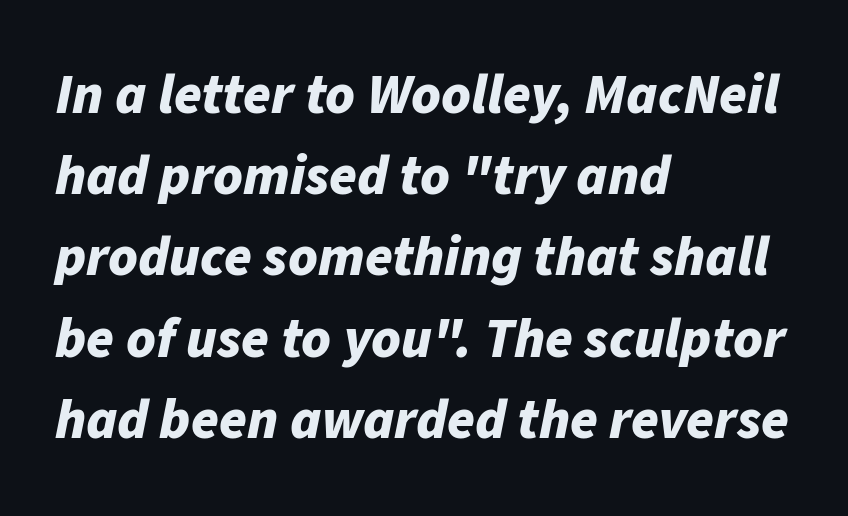
The image shows 56 px bold type, italic (leaning right); set left-aligned, normal line spacing (1.45x), normal letter spacing, not underlined; low stroke contrast and a medium x-height.
